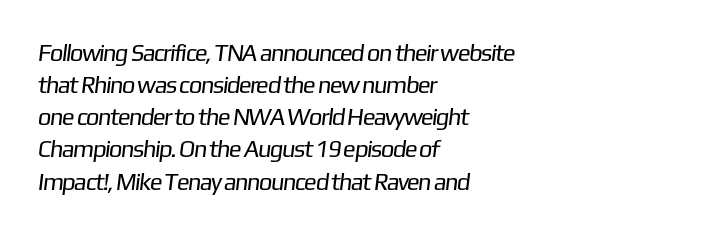
{"bold": "no", "underline": "no", "align": "left", "line_spacing": "normal", "line_spacing_ratio": 1.34, "letter_spacing": "normal", "letter_spacing_em": 0.0, "glyph_px": 24}
